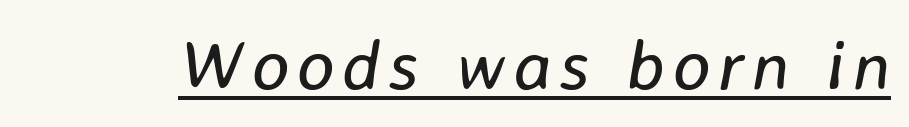
{"italic": "yes", "lean": "right", "slant_degrees": 8, "bold": "no", "weight": "regular", "width": "normal", "stroke_contrast": "low", "x_height": "medium", "monospaced": "no", "underline": "yes", "glyph_px": 71}
